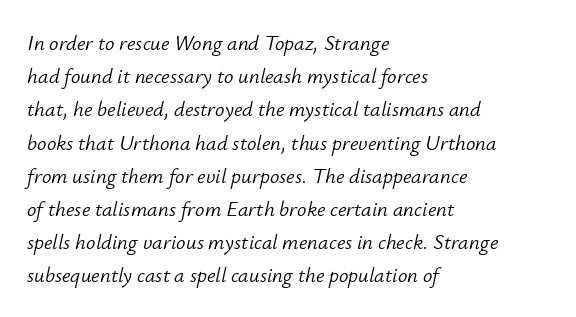
The image shows 21 px text type, italic (leaning right); set left-aligned, normal line spacing (1.58x), normal letter spacing, not underlined.
